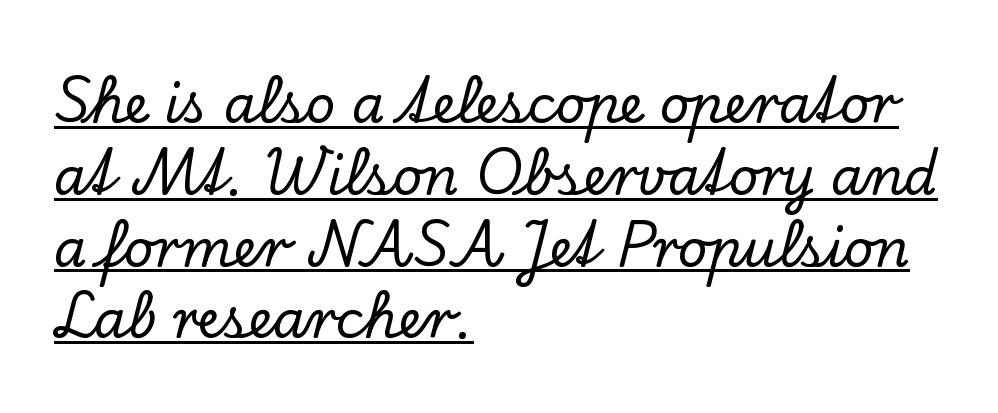
The image shows 52 px serif type; set left-aligned, normal line spacing (1.38x), normal letter spacing, underlined; low stroke contrast and a small x-height.
